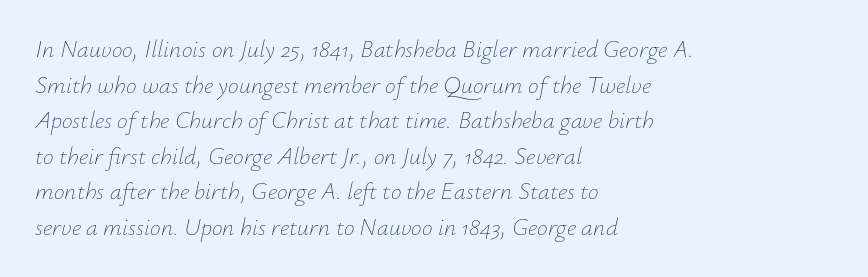
Q: Is the text bold? A: No.
Q: Is the text italic (slanted)? A: Yes, it leans right by about 12 degrees.
Q: Is the text underlined? A: No.
Q: How is the paragraph aligned? A: Left-aligned.
Q: Is the spacing between letters normal or unusually wide? A: Normal.
Q: Is the spacing between lines tight, normal or loose? A: Normal.
